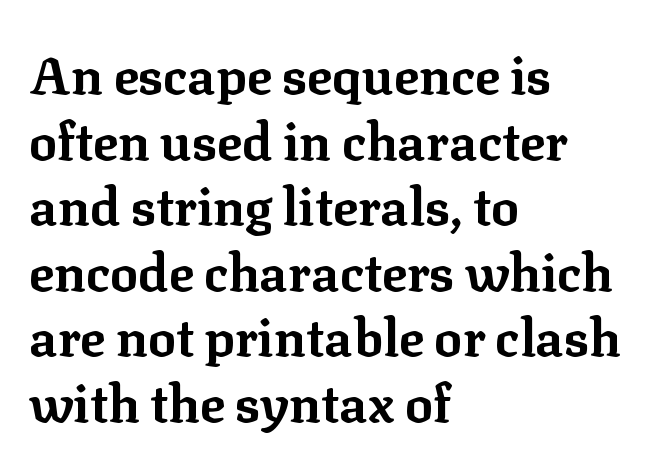
Q: Is the text bold? A: Yes.
Q: Is the text italic (slanted)? A: No, it is upright.
Q: Is the typeface a serif or a sans-serif typeface? A: Serif.
Q: Is the text underlined? A: No.
Q: How is the paragraph aligned? A: Left-aligned.
Q: Is the spacing between letters normal or unusually wide? A: Normal.
Q: Is the spacing between lines tight, normal or loose? A: Normal.
Q: Width (condensed, normal, or wide)? A: Normal.
Q: Stroke contrast? A: Low.
Q: x-height? A: Medium.
Q: Monospaced? A: No.
